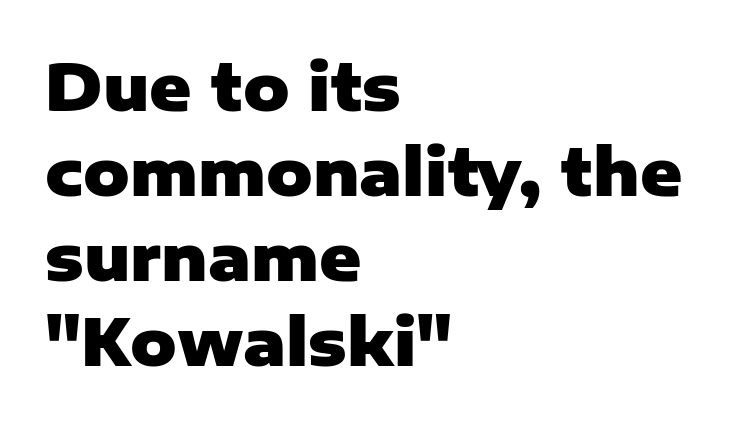
The image shows 64 px heavy sans-serif type, upright; set left-aligned, normal line spacing (1.33x), normal letter spacing, not underlined; low stroke contrast and a medium x-height.
